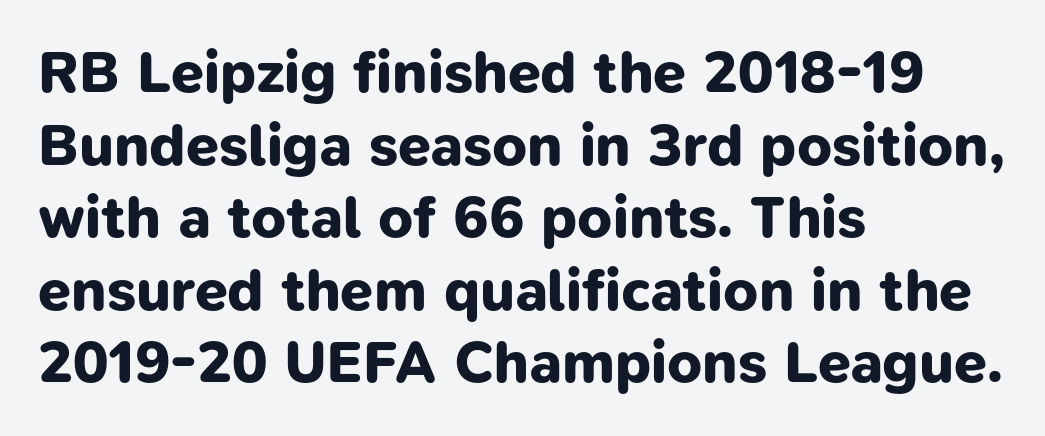
{"serif": "no", "bold": "yes", "weight": "bold", "width": "normal", "stroke_contrast": "low", "x_height": "medium", "monospaced": "no", "underline": "no", "align": "left", "line_spacing_ratio": 1.23, "letter_spacing": "normal", "letter_spacing_em": 0.0, "glyph_px": 59}
